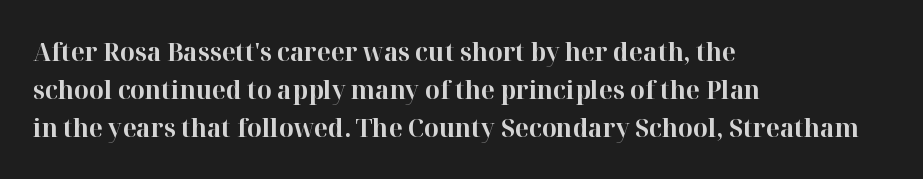
Q: Is the text bold? A: Yes.
Q: Is the text italic (slanted)? A: No, it is upright.
Q: Is the text underlined? A: No.
Q: How is the paragraph aligned? A: Left-aligned.
Q: Is the spacing between letters normal or unusually wide? A: Normal.
Q: Is the spacing between lines tight, normal or loose? A: Normal.
